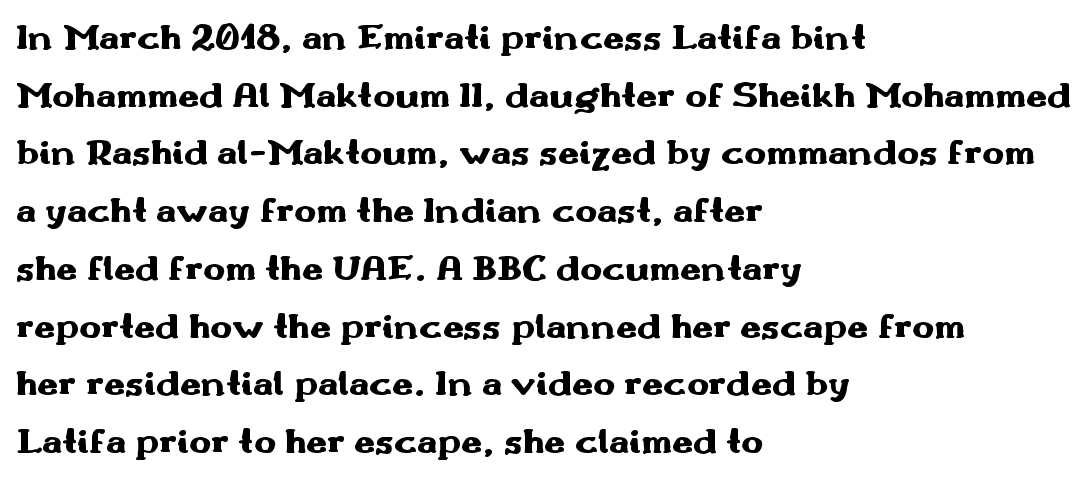
The image shows 37 px heavy, wide sans-serif type, upright; set left-aligned, normal line spacing (1.56x), normal letter spacing, not underlined; medium stroke contrast and a small x-height.
